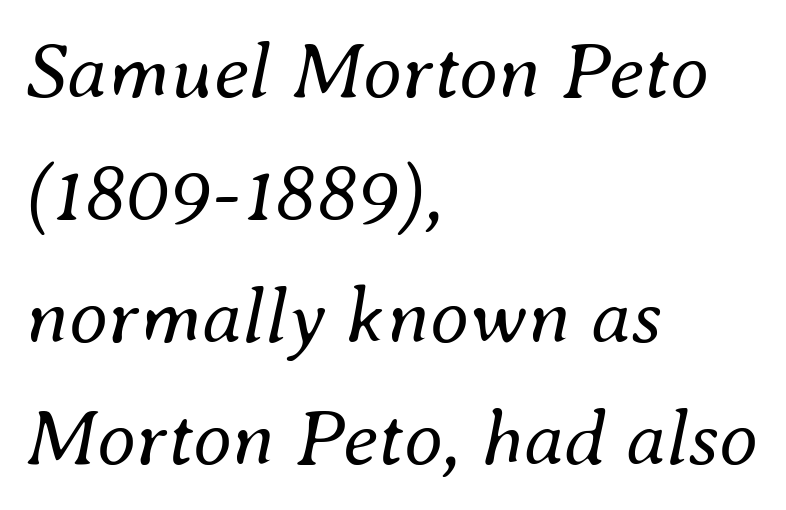
Would a proofreader flag this as italicized? Yes. Note the varied advance widths — an 'i' is clearly narrower than an 'm'. Each word holds together tightly as a unit, with standard inter-letter gaps. The string is rendered with underlining switched off.
